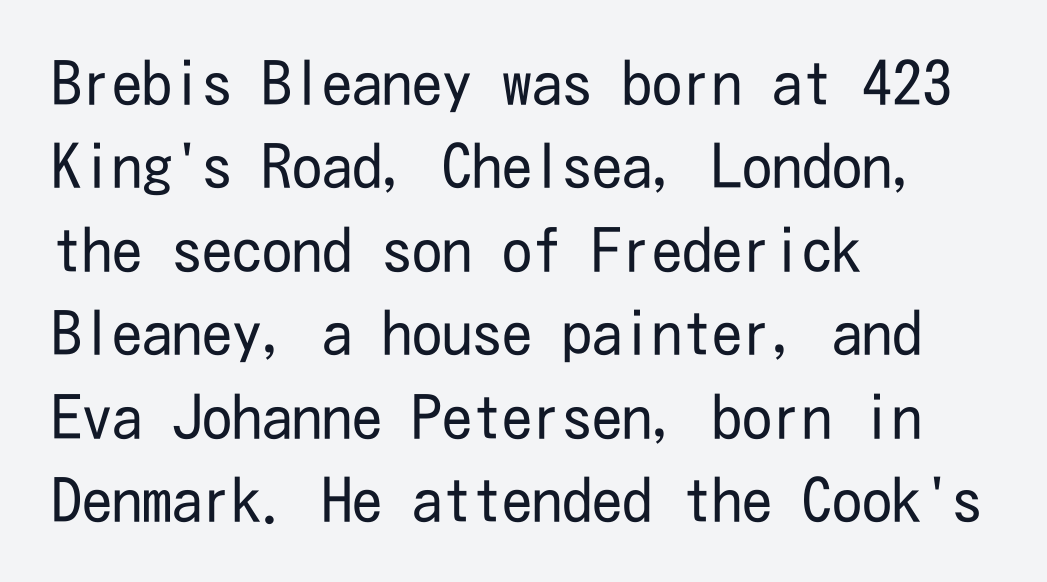
The image shows 60 px regular-weight, condensed sans-serif type, upright; set left-aligned, normal line spacing (1.39x), normal letter spacing, not underlined; low stroke contrast and a medium x-height.
